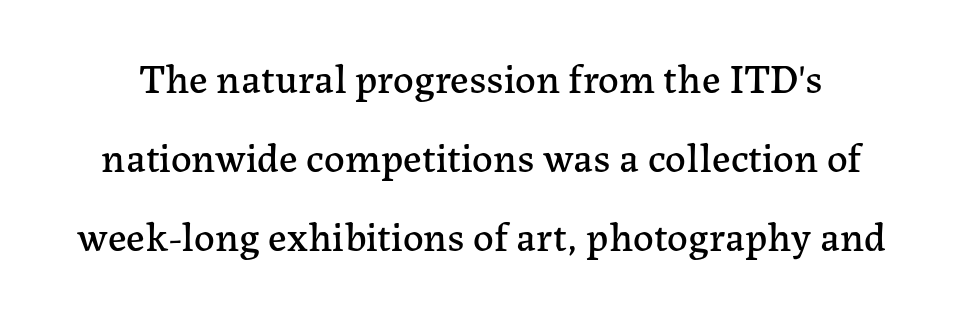
The image shows 41 px serif type, upright; set loose line spacing (1.93x), normal letter spacing, not underlined; low stroke contrast and a medium x-height.
